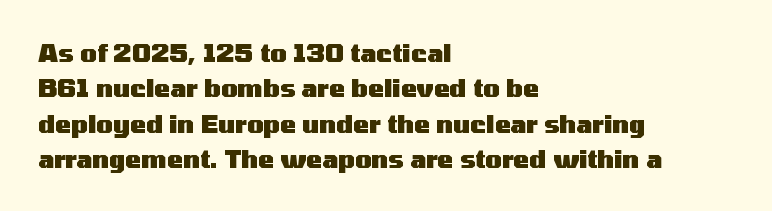
Q: Is the text bold? A: Yes.
Q: Is the text italic (slanted)? A: No, it is upright.
Q: Is the text underlined? A: No.
Q: How is the paragraph aligned? A: Left-aligned.
Q: Is the spacing between letters normal or unusually wide? A: Normal.
Q: Is the spacing between lines tight, normal or loose? A: Normal.
